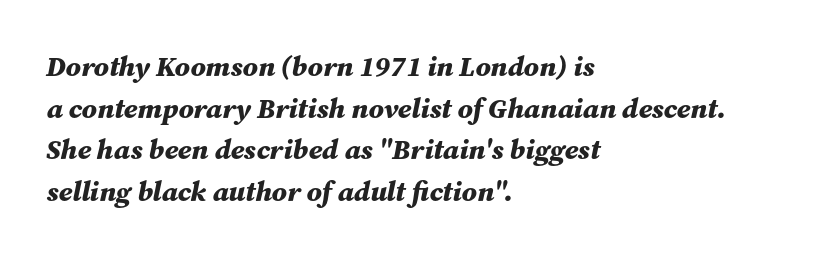
Q: Is the text bold? A: Yes.
Q: Is the text italic (slanted)? A: Yes, it leans right by about 12 degrees.
Q: Is the text underlined? A: No.
Q: How is the paragraph aligned? A: Left-aligned.
Q: Is the spacing between letters normal or unusually wide? A: Normal.
Q: Is the spacing between lines tight, normal or loose? A: Normal.
Q: Width (condensed, normal, or wide)? A: Normal.
Q: Stroke contrast? A: Medium.
Q: x-height? A: Medium.
Q: Monospaced? A: No.
